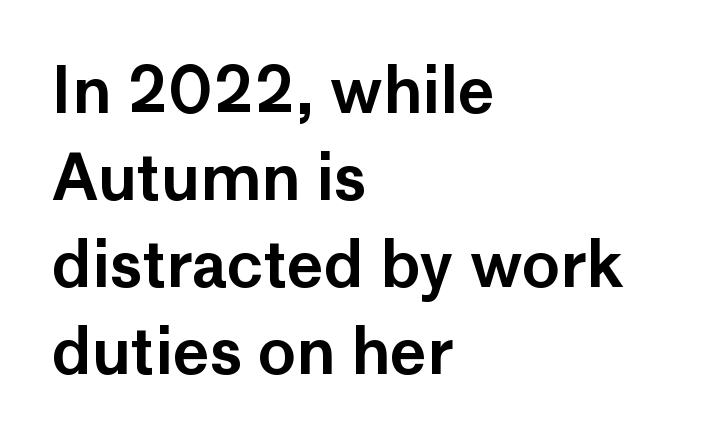
Does extra space separate the letters? No, they use regular spacing. Note the varied advance widths — an 'i' is clearly narrower than an 'm'. Is this a sans? Yes — the strokes have no serifs. Summary of vertical rhythm: regular, with standard interline spacing.
